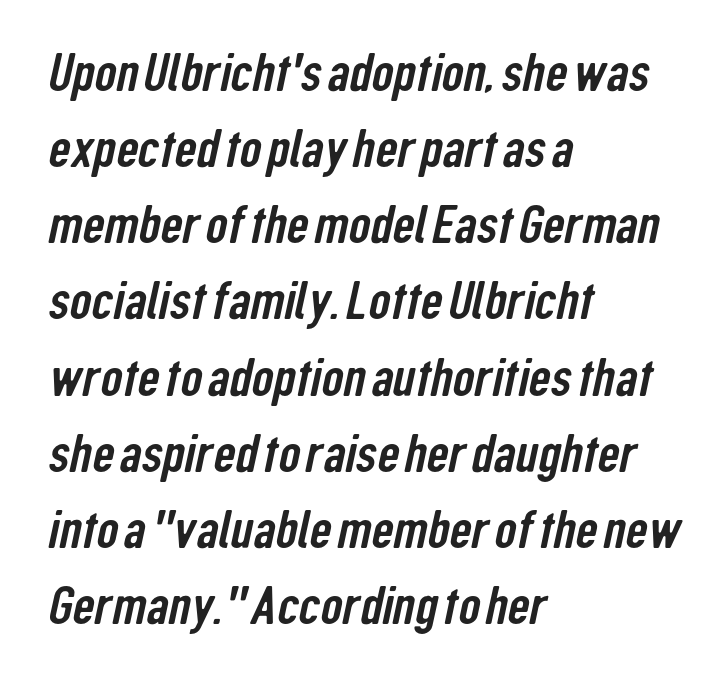
{"serif": "no", "width": "condensed", "stroke_contrast": "low", "x_height": "medium", "monospaced": "no", "underline": "no", "align": "left", "line_spacing": "normal", "line_spacing_ratio": 1.41, "letter_spacing": "normal", "letter_spacing_em": 0.0, "glyph_px": 54}
